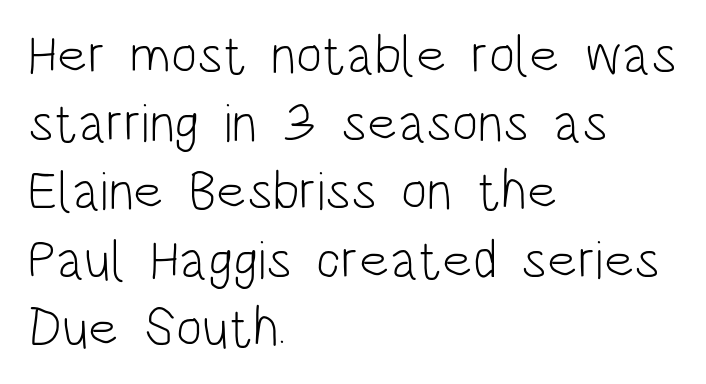
Q: Is the text bold? A: No.
Q: Is the text italic (slanted)? A: No, it is upright.
Q: Is the typeface a serif or a sans-serif typeface? A: Sans-serif.
Q: Is the text underlined? A: No.
Q: How is the paragraph aligned? A: Left-aligned.
Q: Is the spacing between letters normal or unusually wide? A: Normal.
Q: Width (condensed, normal, or wide)? A: Condensed.
Q: Stroke contrast? A: Low.
Q: x-height? A: Large.
Q: Monospaced? A: No.
